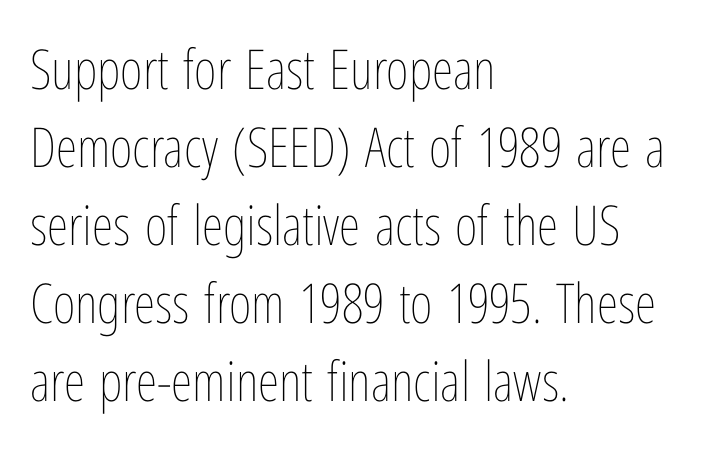
Q: Is the text bold? A: No.
Q: Is the text italic (slanted)? A: No, it is upright.
Q: Is the text underlined? A: No.
Q: How is the paragraph aligned? A: Left-aligned.
Q: Is the spacing between letters normal or unusually wide? A: Normal.
Q: Is the spacing between lines tight, normal or loose? A: Normal.
Q: Width (condensed, normal, or wide)? A: Condensed.
Q: Stroke contrast? A: Low.
Q: x-height? A: Medium.
Q: Monospaced? A: No.
